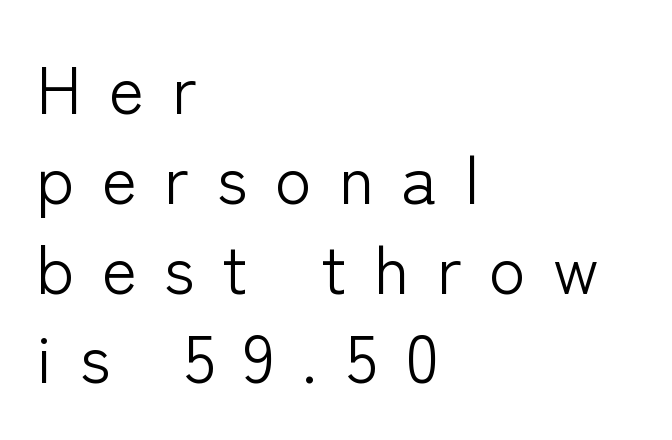
{"serif": "no", "italic": "no", "bold": "no", "weight": "light", "width": "normal", "stroke_contrast": "low", "x_height": "medium", "monospaced": "no", "underline": "no", "align": "left", "line_spacing": "normal", "line_spacing_ratio": 1.34, "letter_spacing": "wide", "letter_spacing_em": 0.41, "glyph_px": 67}
